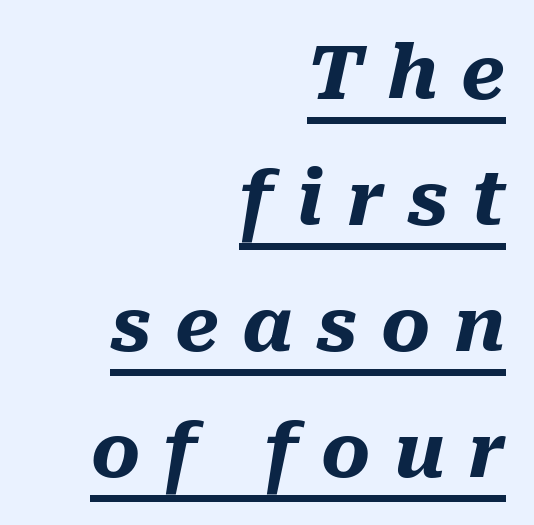
The image shows 75 px heavy type, italic (leaning right); set right-aligned, normal line spacing (1.68x), unusually wide letter spacing (+0.31 em), underlined; medium stroke contrast and a medium x-height.
